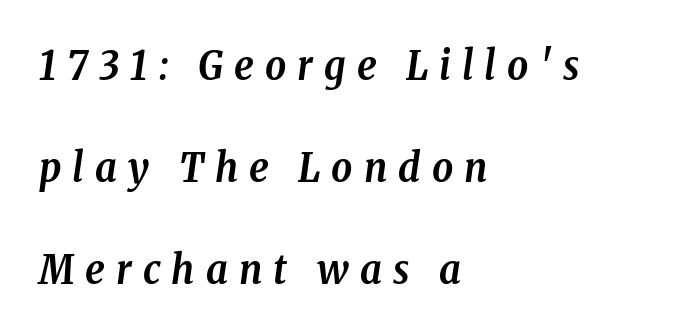
{"serif": "yes", "italic": "yes", "lean": "right", "slant_degrees": 8, "bold": "yes", "weight": "semibold", "width": "condensed", "stroke_contrast": "low", "x_height": "medium", "monospaced": "no", "underline": "no", "align": "left", "line_spacing": "loose", "line_spacing_ratio": 2.49, "letter_spacing": "wide", "letter_spacing_em": 0.27, "glyph_px": 41}
